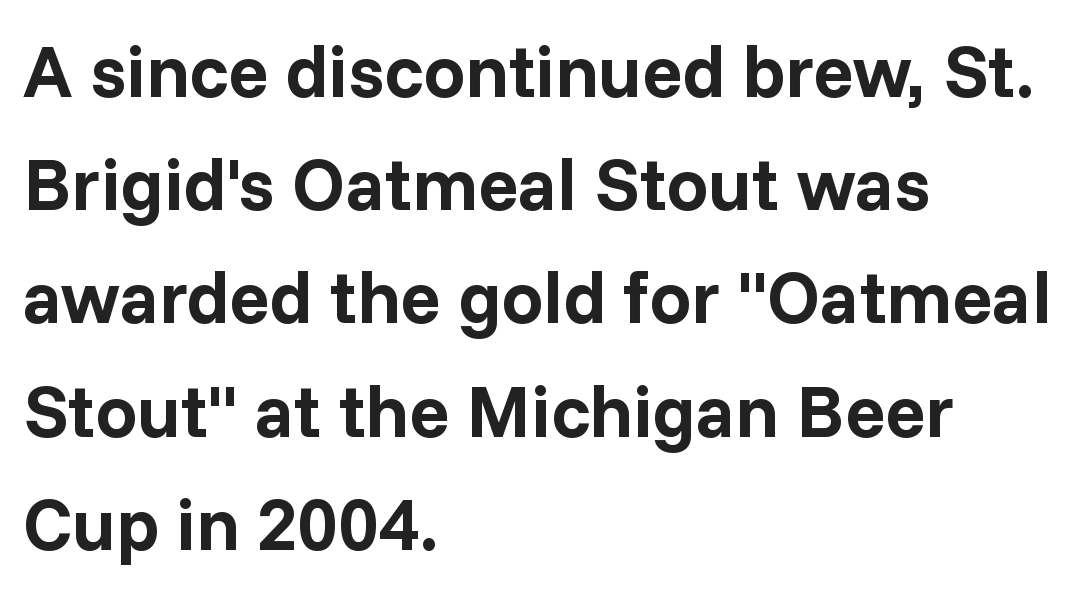
{"serif": "no", "italic": "no", "bold": "yes", "weight": "bold", "width": "normal", "stroke_contrast": "low", "x_height": "medium", "monospaced": "no", "underline": "no", "align": "left", "line_spacing": "normal", "line_spacing_ratio": 1.53, "letter_spacing": "normal", "letter_spacing_em": 0.0, "glyph_px": 74}
